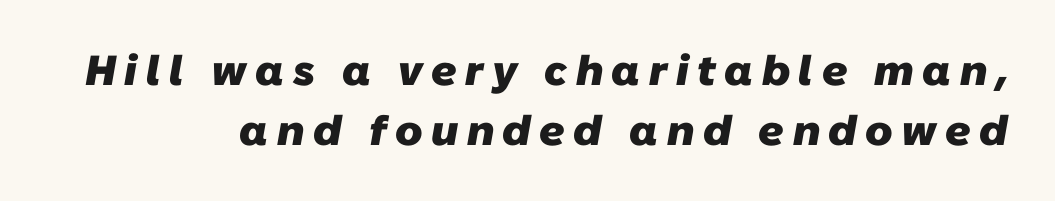
Q: Is the text bold? A: Yes.
Q: Is the typeface a serif or a sans-serif typeface? A: Sans-serif.
Q: Is the text underlined? A: No.
Q: How is the paragraph aligned? A: Right-aligned.
Q: Is the spacing between letters normal or unusually wide? A: Unusually wide.
Q: Is the spacing between lines tight, normal or loose? A: Normal.
Q: Width (condensed, normal, or wide)? A: Normal.
Q: Stroke contrast? A: Low.
Q: x-height? A: Medium.
Q: Monospaced? A: No.
